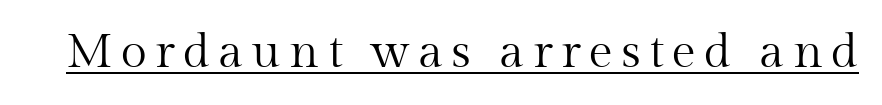
Small tapered or slab feet sit at the stroke ends, so this counts as serif. The letters advance in unequal steps, a hallmark of proportional type. The rendering uses the underline text-decoration. Designer's note — italics off, roman on. The face looks like a standard text weight, possibly lighter.
